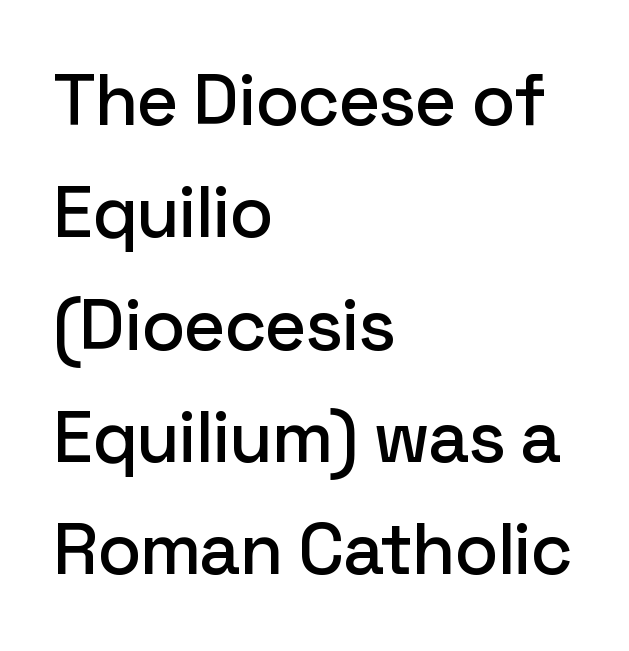
The image shows 72 px sans-serif type, upright; set left-aligned, normal line spacing (1.56x), normal letter spacing, not underlined; low stroke contrast and a medium x-height.
